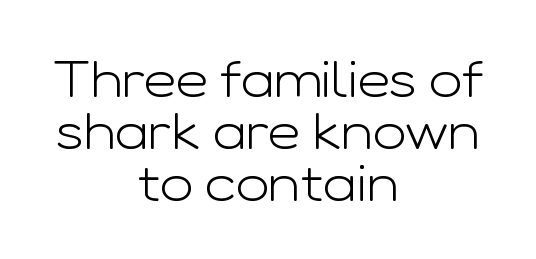
Stroke mass is kept to a normal reading level or below. Character widths vary here, with narrow letters taking less room than wide ones. If you drew a line through each stem, it would be perfectly vertical. Notice how descenders almost collide with the ascenders below — that's tight leading. Caption: standard tracking, unaltered.
